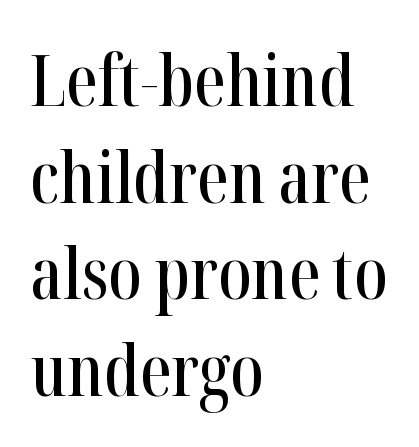
The image shows 71 px condensed serif type, upright; set left-aligned, normal line spacing (1.36x), normal letter spacing, not underlined; high stroke contrast and a medium x-height.
